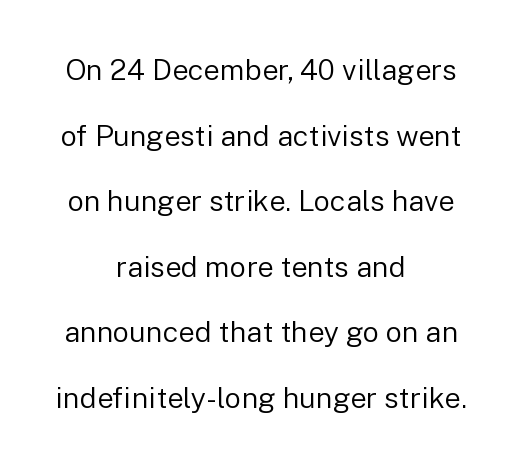
The image shows 29 px regular-weight sans-serif type, upright; set centered, loose line spacing (2.26x), normal letter spacing, not underlined; low stroke contrast and a medium x-height.
